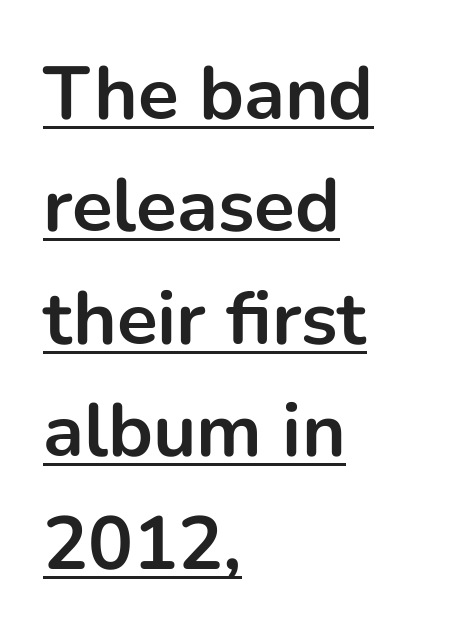
Q: Is the text bold? A: Yes.
Q: Is the text italic (slanted)? A: No, it is upright.
Q: Is the typeface a serif or a sans-serif typeface? A: Sans-serif.
Q: Is the text underlined? A: Yes.
Q: How is the paragraph aligned? A: Left-aligned.
Q: Is the spacing between letters normal or unusually wide? A: Normal.
Q: Is the spacing between lines tight, normal or loose? A: Normal.
Q: Width (condensed, normal, or wide)? A: Normal.
Q: Stroke contrast? A: Low.
Q: x-height? A: Medium.
Q: Monospaced? A: No.
